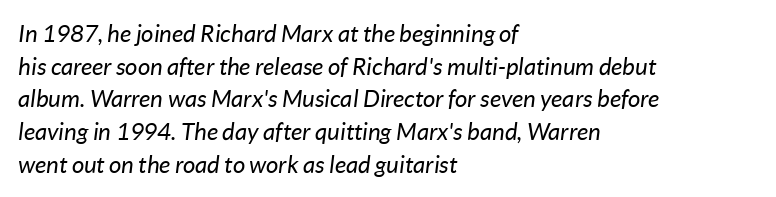
{"italic": "yes", "lean": "right", "slant_degrees": 7, "bold": "no", "underline": "no", "align": "left", "line_spacing": "normal", "line_spacing_ratio": 1.36, "letter_spacing": "normal", "letter_spacing_em": 0.0, "glyph_px": 24}
